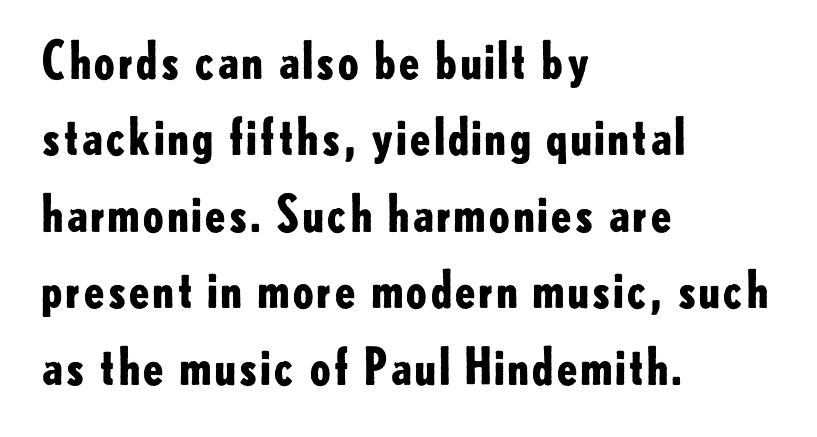
The image shows 50 px bold sans-serif type, upright; set left-aligned, normal line spacing (1.53x), normal letter spacing, not underlined; low stroke contrast and a small x-height.
